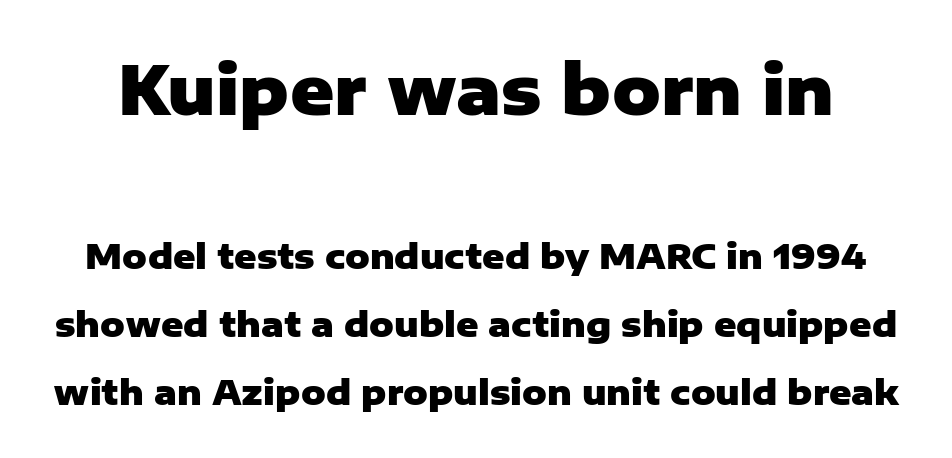
The image shows 67 px heavy sans-serif type, upright; set loose line spacing (2.0x), normal letter spacing, not underlined; the first (top) block is 1.97x larger; low stroke contrast and a medium x-height.
